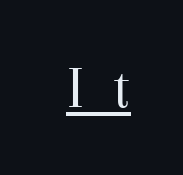
The image shows 62 px regular-weight serif type, upright; set unusually wide letter spacing (+0.47 em), underlined; medium stroke contrast and a medium x-height.
